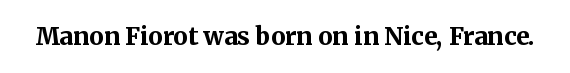
{"italic": "no", "bold": "yes", "underline": "no", "letter_spacing": "normal", "letter_spacing_em": 0.0, "glyph_px": 24}
